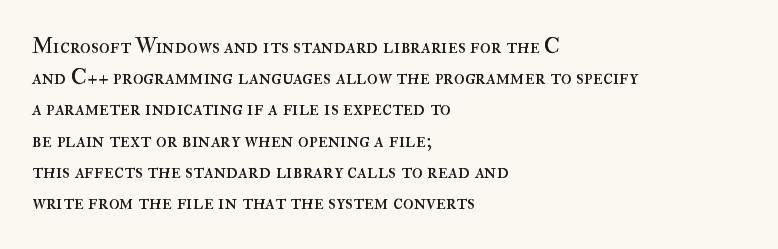
Every row of glyphs begins at an identical x-position on the left. The typesetting does not lean heavy: it is not bold. One glance says typical: line gaps are just what's usual. Underlining? Definitely not there.
